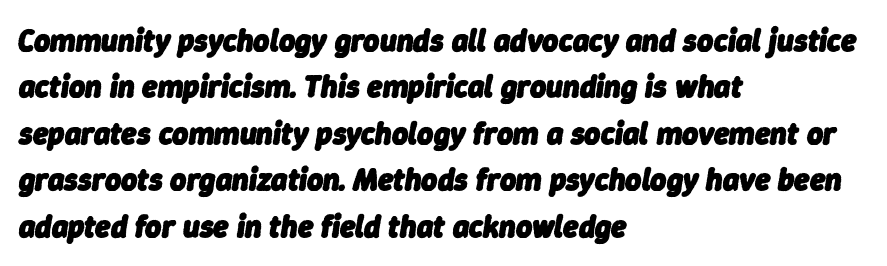
Q: Is the text bold? A: Yes.
Q: Is the text italic (slanted)? A: Yes, it leans right by about 9 degrees.
Q: Is the text underlined? A: No.
Q: How is the paragraph aligned? A: Left-aligned.
Q: Is the spacing between letters normal or unusually wide? A: Normal.
Q: Is the spacing between lines tight, normal or loose? A: Normal.
Q: Width (condensed, normal, or wide)? A: Normal.
Q: Stroke contrast? A: Low.
Q: x-height? A: Medium.
Q: Monospaced? A: No.
